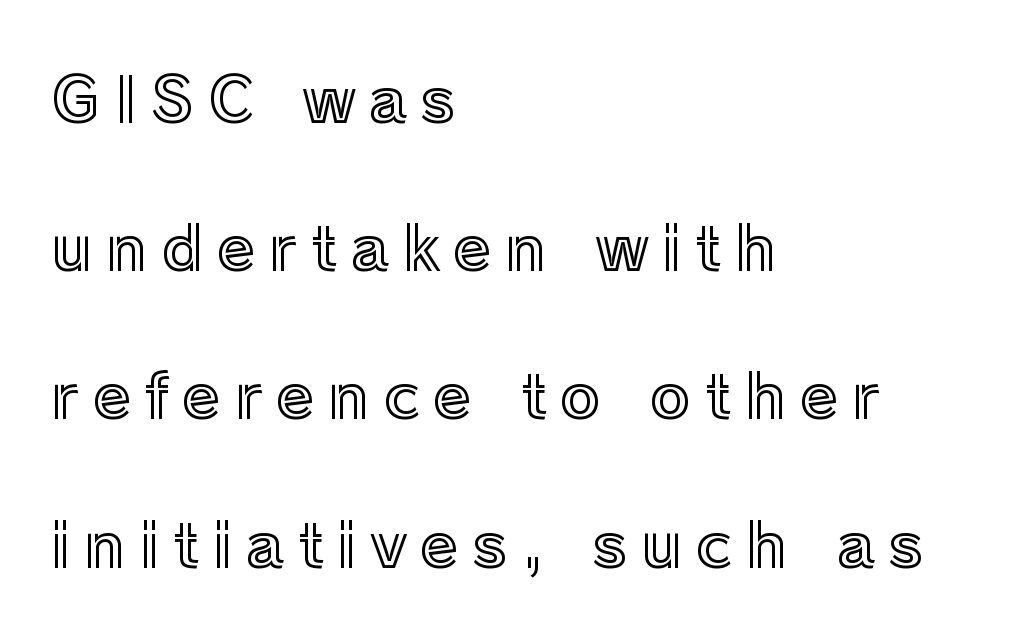
Q: Is the text italic (slanted)? A: No, it is upright.
Q: Is the text underlined? A: No.
Q: How is the paragraph aligned? A: Left-aligned.
Q: Is the spacing between letters normal or unusually wide? A: Unusually wide.
Q: Is the spacing between lines tight, normal or loose? A: Loose.
Q: Width (condensed, normal, or wide)? A: Normal.
Q: x-height? A: Medium.
Q: Monospaced? A: No.
